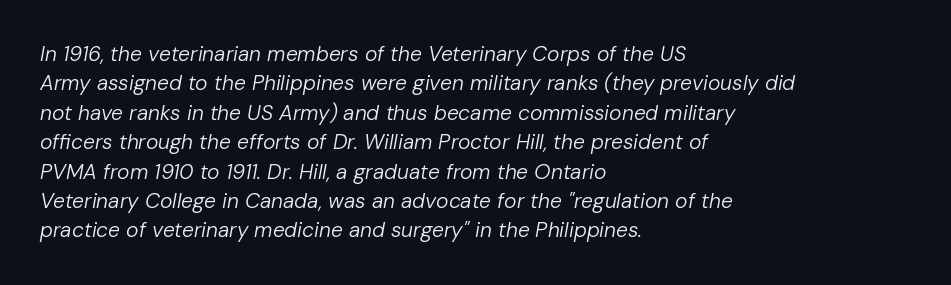
The image shows 21 px text type, italic (leaning right); set left-aligned, normal line spacing (1.4x), normal letter spacing, not underlined.
